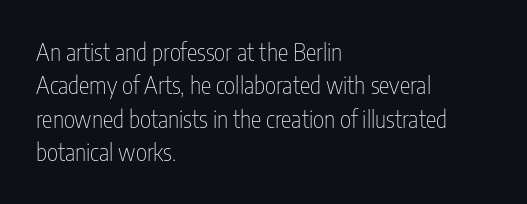
Q: Is the text bold? A: No.
Q: Is the text italic (slanted)? A: No, it is upright.
Q: Is the text underlined? A: No.
Q: How is the paragraph aligned? A: Left-aligned.
Q: Is the spacing between letters normal or unusually wide? A: Normal.
Q: Is the spacing between lines tight, normal or loose? A: Normal.
